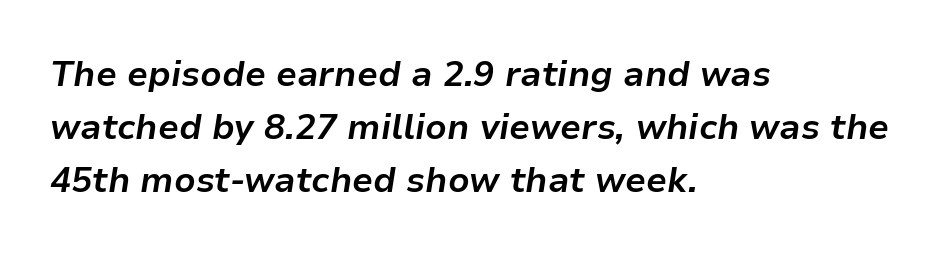
{"italic": "yes", "lean": "right", "slant_degrees": 9, "bold": "yes", "weight": "bold", "width": "normal", "stroke_contrast": "low", "x_height": "medium", "monospaced": "no", "underline": "no", "align": "left", "line_spacing": "normal", "line_spacing_ratio": 1.52, "letter_spacing": "normal", "letter_spacing_em": 0.0, "glyph_px": 35}
